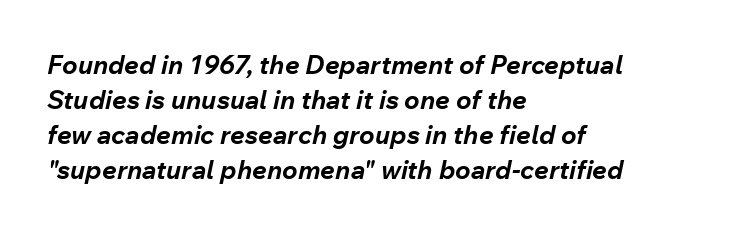
The image shows 26 px bold type, italic (leaning right); set left-aligned, normal line spacing (1.34x), normal letter spacing, not underlined.
